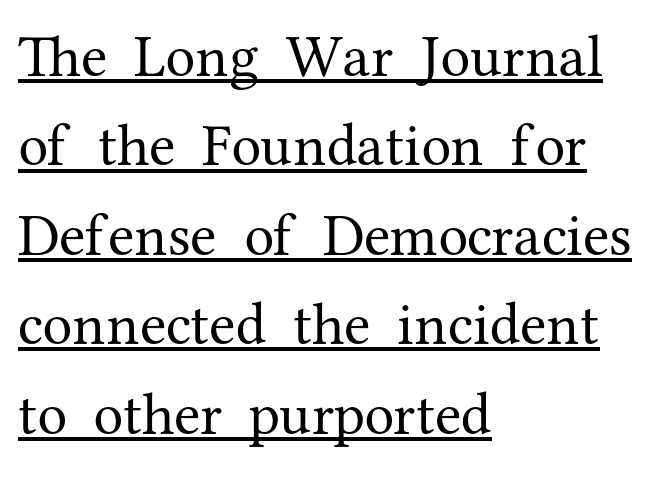
The image shows 60 px regular-weight serif type, upright; set left-aligned, normal line spacing (1.49x), normal letter spacing, underlined; medium stroke contrast and a medium x-height.
